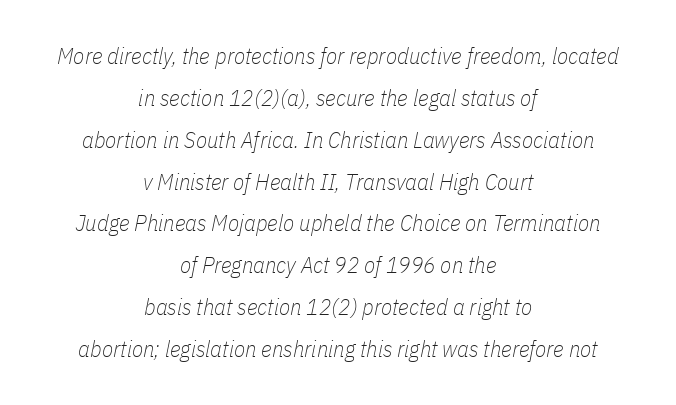
The text block is weighted toward neither margin, spreading evenly from the middle. Each word holds together tightly as a unit, with standard inter-letter gaps. Underlining? Definitely not there. Is the stroke heavy? The answer is a plain regular-or-lighter.
